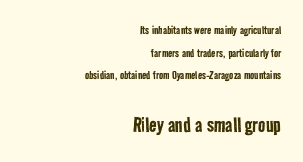
{"bold": "no", "underline": "no", "align": "right", "line_spacing": "normal", "line_spacing_ratio": 1.62, "letter_spacing": "normal", "letter_spacing_em": 0.0, "larger_block": "second", "size_ratio": 1.79, "glyph_px": 25}
